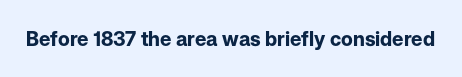
{"italic": "no", "bold": "yes", "underline": "no", "letter_spacing": "normal", "letter_spacing_em": 0.0, "glyph_px": 20}
